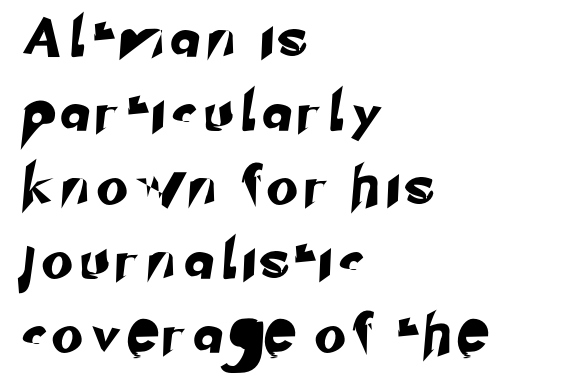
{"serif": "no", "width": "normal", "stroke_contrast": "low", "x_height": "small", "monospaced": "no", "underline": "no", "align": "left", "line_spacing": "loose", "line_spacing_ratio": 1.9, "letter_spacing": "wide", "letter_spacing_em": 0.28, "glyph_px": 39}
